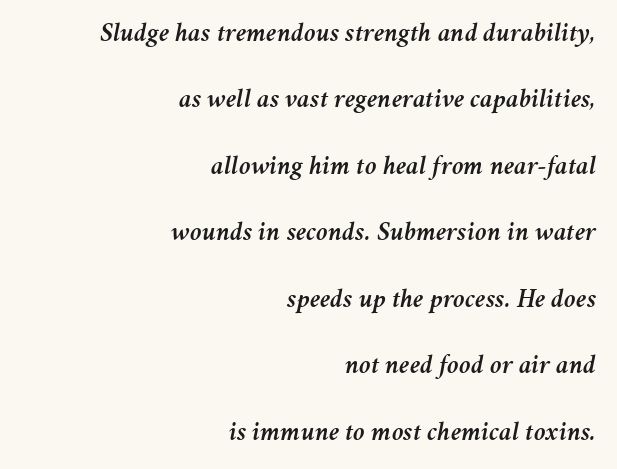
A clean baseline with only descenders dipping below it. One glance says open: line gaps are wider than usual. Is the block centered? No — it sits flush against the right margin. Letter spacing: default. Designer's note — italics engaged.
